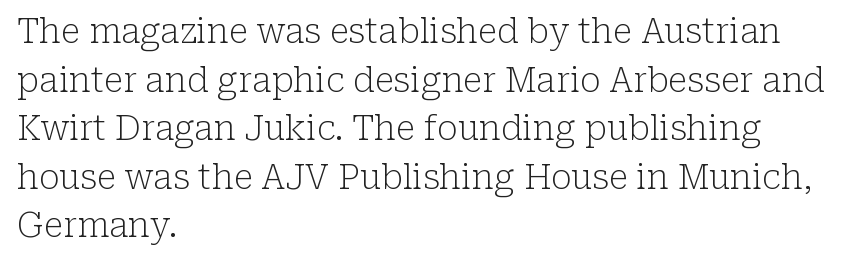
Q: Is the text bold? A: No.
Q: Is the text italic (slanted)? A: No, it is upright.
Q: Is the typeface a serif or a sans-serif typeface? A: Serif.
Q: Is the text underlined? A: No.
Q: How is the paragraph aligned? A: Left-aligned.
Q: Is the spacing between letters normal or unusually wide? A: Normal.
Q: Is the spacing between lines tight, normal or loose? A: Normal.
Q: Width (condensed, normal, or wide)? A: Normal.
Q: Stroke contrast? A: Low.
Q: x-height? A: Medium.
Q: Monospaced? A: No.
